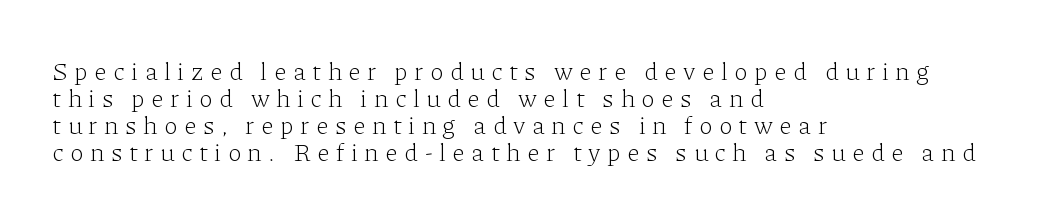
{"italic": "no", "bold": "no", "underline": "no", "align": "left", "line_spacing": "tight", "line_spacing_ratio": 1.08, "letter_spacing": "wide", "letter_spacing_em": 0.26, "glyph_px": 25}
